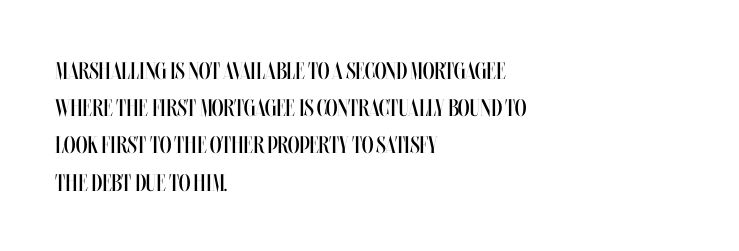
The image shows 24 px text type, upright; set left-aligned, normal line spacing (1.55x), normal letter spacing, not underlined.
